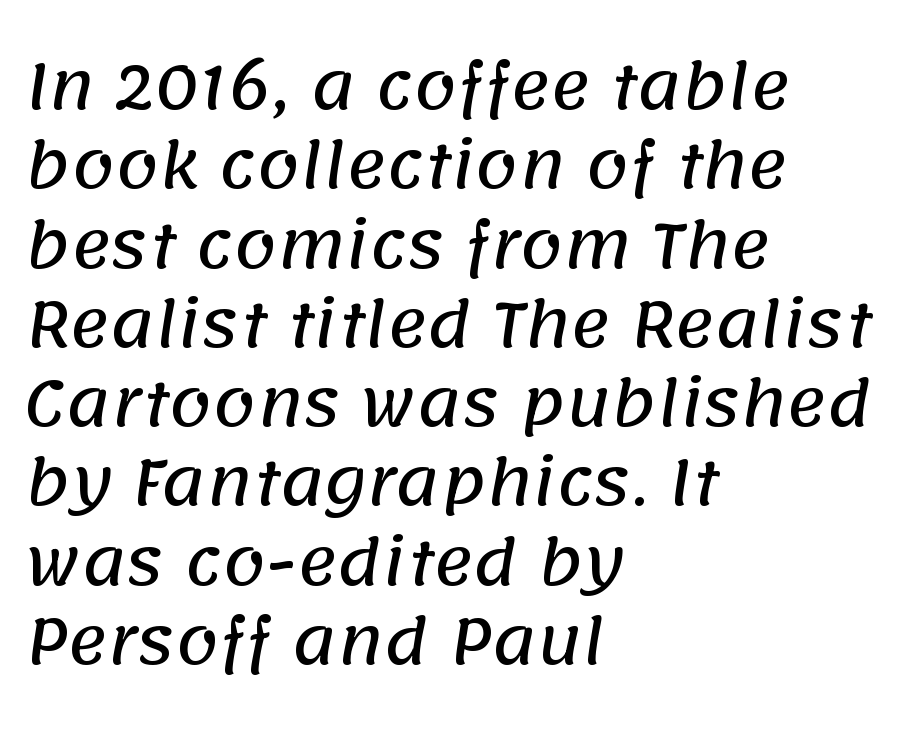
The image shows 61 px sans-serif type; set left-aligned, normal line spacing (1.3x), normal letter spacing, not underlined; low stroke contrast and a large x-height.
